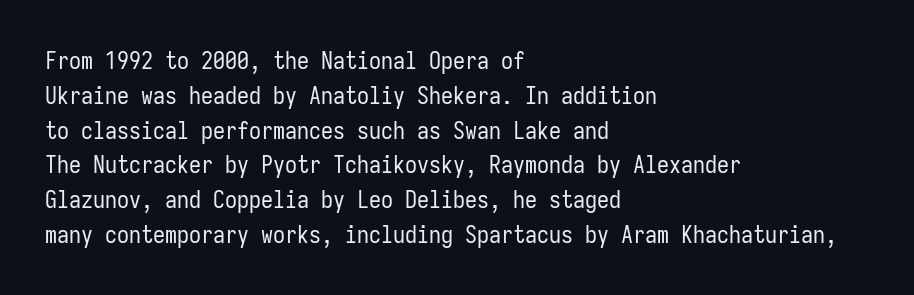
Q: Is the text bold? A: No.
Q: Is the text italic (slanted)? A: No, it is upright.
Q: Is the text underlined? A: No.
Q: How is the paragraph aligned? A: Left-aligned.
Q: Is the spacing between letters normal or unusually wide? A: Normal.
Q: Is the spacing between lines tight, normal or loose? A: Normal.
